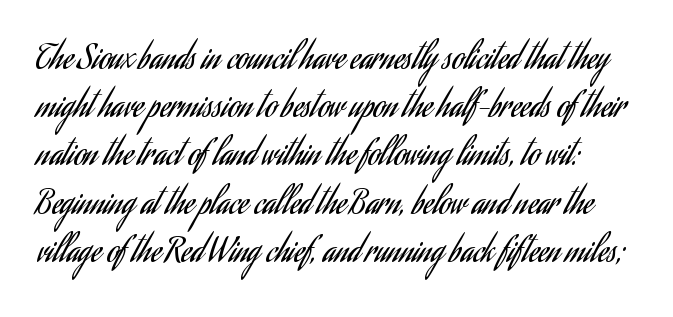
The image shows 33 px regular-weight, condensed sans-serif type; set normal line spacing (1.46x), normal letter spacing, not underlined; low stroke contrast and a small x-height.
